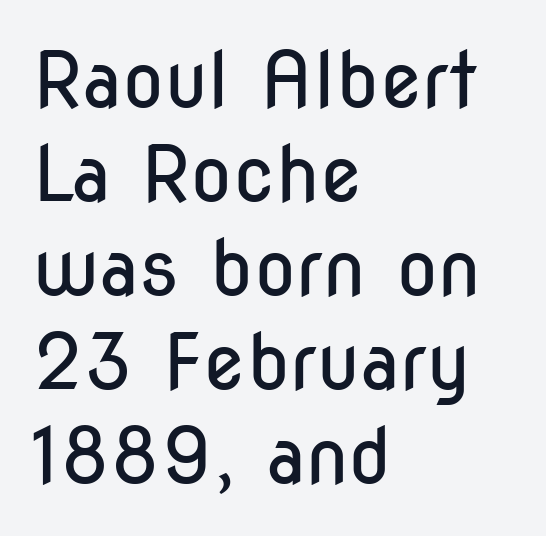
{"serif": "no", "italic": "no", "bold": "no", "weight": "regular", "width": "condensed", "stroke_contrast": "low", "x_height": "medium", "monospaced": "no", "underline": "no", "align": "left", "line_spacing_ratio": 1.22, "letter_spacing": "normal", "letter_spacing_em": 0.0, "glyph_px": 77}
